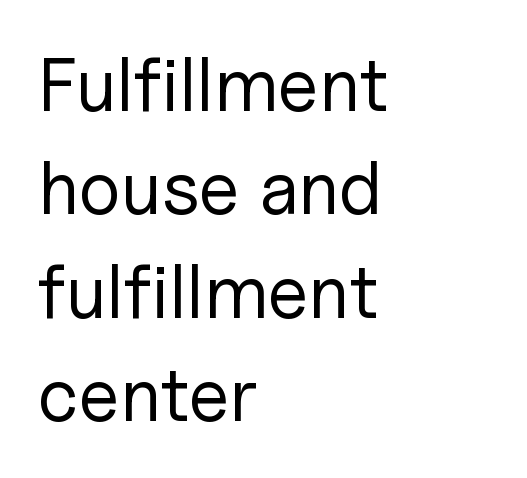
Q: Is the text bold? A: No.
Q: Is the text italic (slanted)? A: No, it is upright.
Q: Is the typeface a serif or a sans-serif typeface? A: Sans-serif.
Q: Is the text underlined? A: No.
Q: How is the paragraph aligned? A: Left-aligned.
Q: Is the spacing between letters normal or unusually wide? A: Normal.
Q: Is the spacing between lines tight, normal or loose? A: Normal.
Q: Width (condensed, normal, or wide)? A: Normal.
Q: Stroke contrast? A: Low.
Q: x-height? A: Medium.
Q: Monospaced? A: No.
